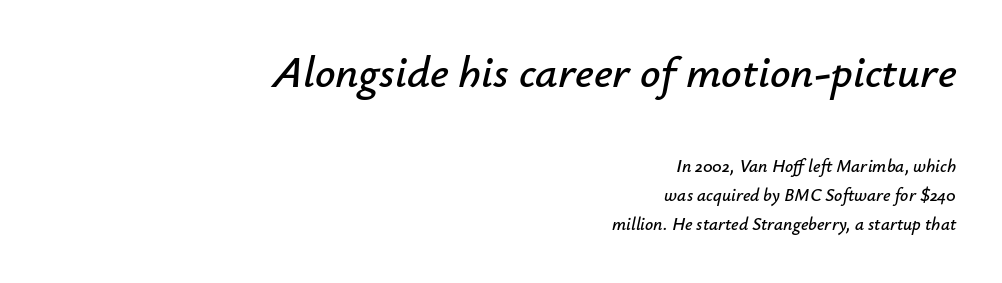
The image shows 45 px text type, italic (leaning right); set right-aligned, normal line spacing (1.62x), normal letter spacing, not underlined; the first (top) block is 2.5x larger; low stroke contrast and a small x-height.
